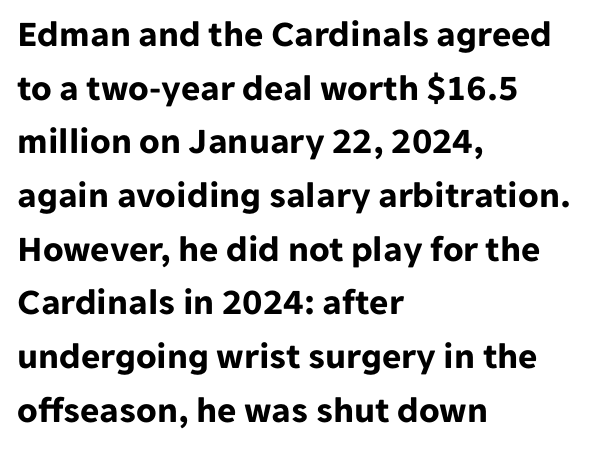
The image shows 37 px bold sans-serif type, upright; set left-aligned, normal line spacing (1.45x), normal letter spacing, not underlined; low stroke contrast and a medium x-height.
